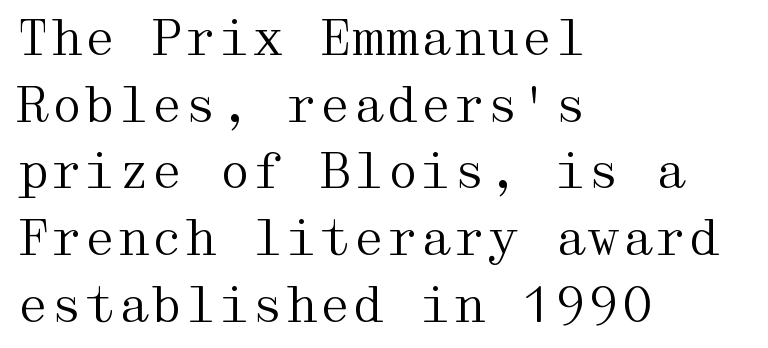
The image shows 48 px regular-weight, wide serif type, upright; set left-aligned, normal line spacing (1.39x), normal letter spacing, not underlined; medium stroke contrast and a medium x-height.
